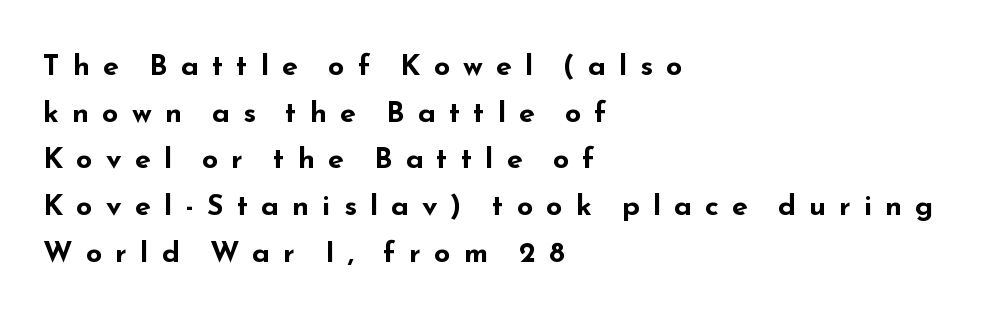
Q: Is the text bold? A: Yes.
Q: Is the text italic (slanted)? A: No, it is upright.
Q: Is the typeface a serif or a sans-serif typeface? A: Sans-serif.
Q: Is the text underlined? A: No.
Q: How is the paragraph aligned? A: Left-aligned.
Q: Is the spacing between letters normal or unusually wide? A: Unusually wide.
Q: Is the spacing between lines tight, normal or loose? A: Normal.
Q: Width (condensed, normal, or wide)? A: Wide.
Q: Stroke contrast? A: Low.
Q: x-height? A: Small.
Q: Monospaced? A: No.
